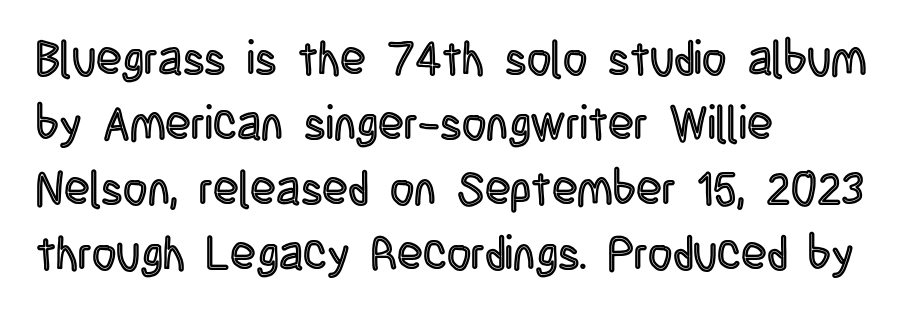
The image shows 47 px condensed type, upright; set left-aligned, normal line spacing (1.38x), normal letter spacing, not underlined; a large x-height.
